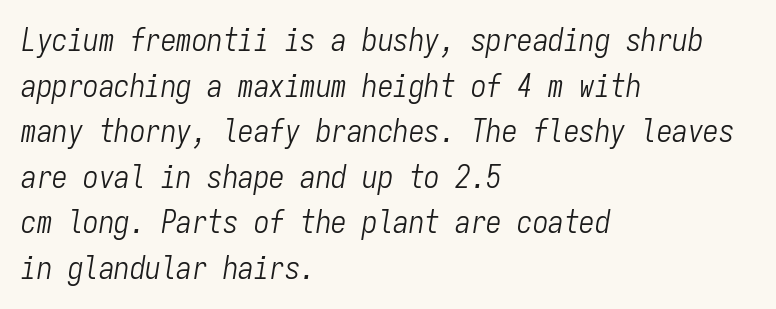
The image shows 31 px light, condensed type, italic (leaning right), monospaced; set left-aligned, normal line spacing (1.47x), normal letter spacing, not underlined; low stroke contrast and a medium x-height.
